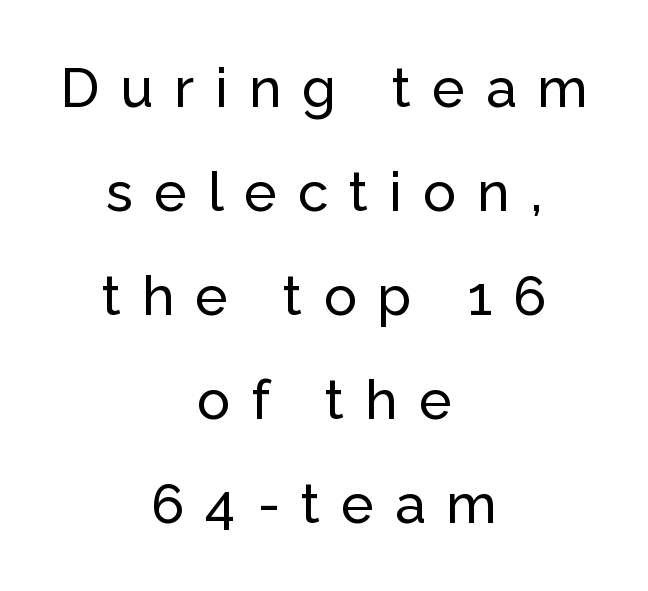
Observe the absence of serifs on each vertical stroke in this sample. Designer's note — italics off, roman on. Descenders are the only things crossing below the line. Think of a printed novel: that variable character pitch is what you see here. The text block is weighted toward neither margin, spreading evenly from the middle.
